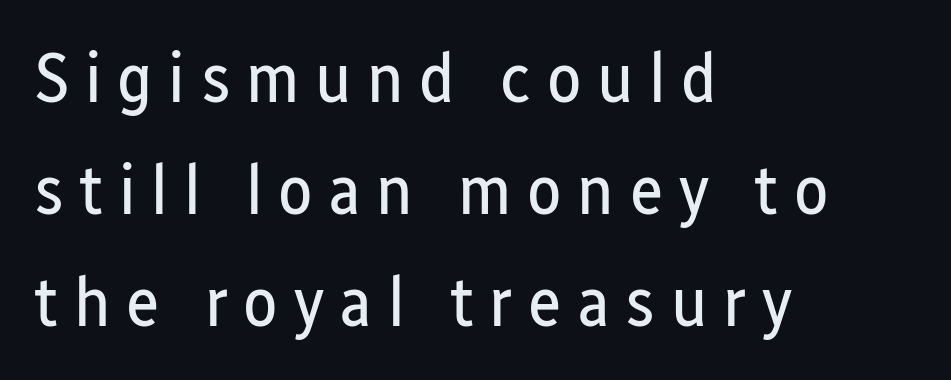
{"serif": "no", "italic": "no", "bold": "no", "weight": "regular", "width": "condensed", "stroke_contrast": "low", "x_height": "medium", "monospaced": "no", "underline": "no", "align": "left", "line_spacing": "normal", "line_spacing_ratio": 1.58, "letter_spacing": "wide", "letter_spacing_em": 0.22, "glyph_px": 71}
